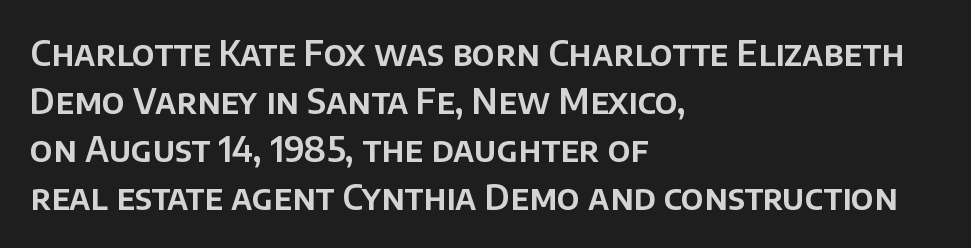
Q: Is the text italic (slanted)? A: No, it is upright.
Q: Is the typeface a serif or a sans-serif typeface? A: Sans-serif.
Q: Is the text underlined? A: No.
Q: How is the paragraph aligned? A: Left-aligned.
Q: Is the spacing between letters normal or unusually wide? A: Normal.
Q: Is the spacing between lines tight, normal or loose? A: Normal.
Q: Width (condensed, normal, or wide)? A: Normal.
Q: Stroke contrast? A: Low.
Q: x-height? A: Large.
Q: Monospaced? A: No.
